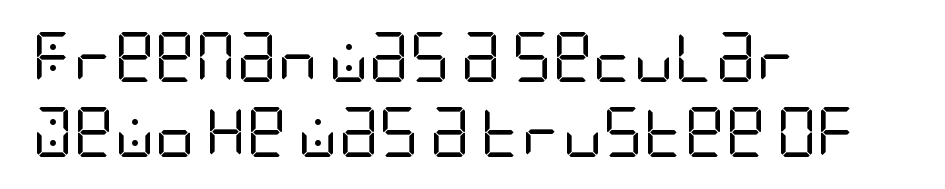
{"serif": "no", "italic": "no", "bold": "no", "weight": "regular", "width": "condensed", "stroke_contrast": "low", "x_height": "large", "underline": "no", "align": "left", "line_spacing": "normal", "line_spacing_ratio": 1.5, "letter_spacing": "normal", "letter_spacing_em": 0.0, "glyph_px": 50}
